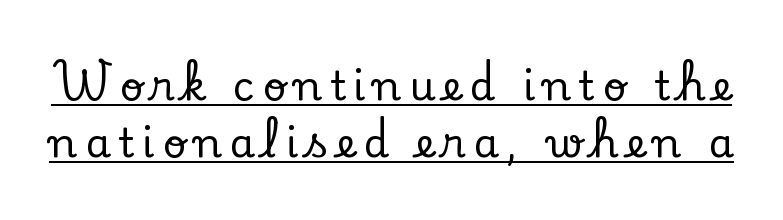
The image shows 41 px serif type, upright; set normal line spacing (1.4x), underlined; low stroke contrast and a small x-height.
